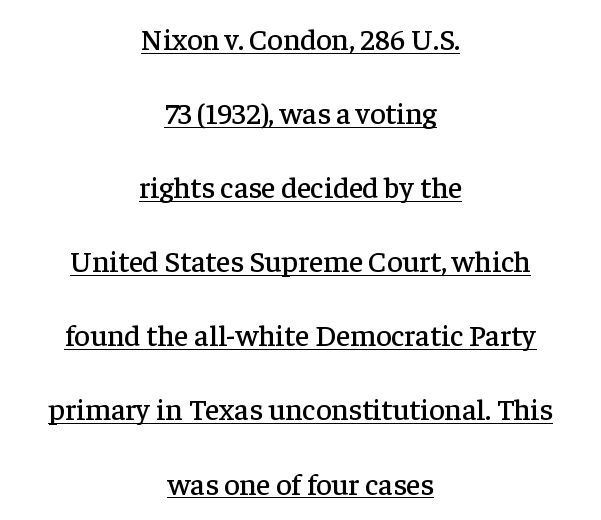
The image shows 30 px serif type, upright; set centered, loose line spacing (2.47x), normal letter spacing, underlined; low stroke contrast and a medium x-height.
